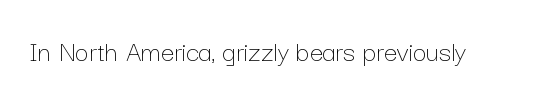
Standard letterfit; no display-style spreading of the glyphs. Glance below the letters and you will spot only blank space. Character widths vary here, with narrow letters taking less room than wide ones. The font sits on the lighter half of the weight spectrum, regular included. These lines were composed using upright roman letters.
